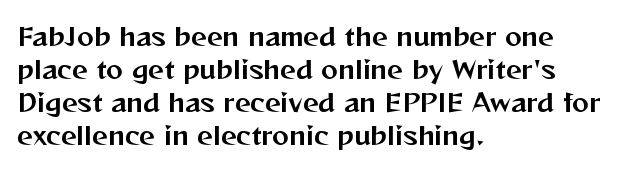
Every row of glyphs begins at an identical x-position on the left. Words appear dense and cohesive because spacing is normal. Unlike italic type, these characters show no tilt at all. Vertical spacing — default. Check under the words: just untouched page.
